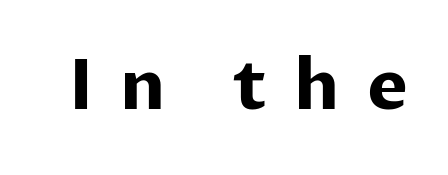
Font category for this specimen: sans-serif. Check under the words: just untouched page. The line texture is sparse and dotted thanks to wide tracking. Every character sits straight up, as roman type does. Does the weight exceed regular? Yes, all the way to bold. Think of a printed novel: that variable character pitch is what you see here.
